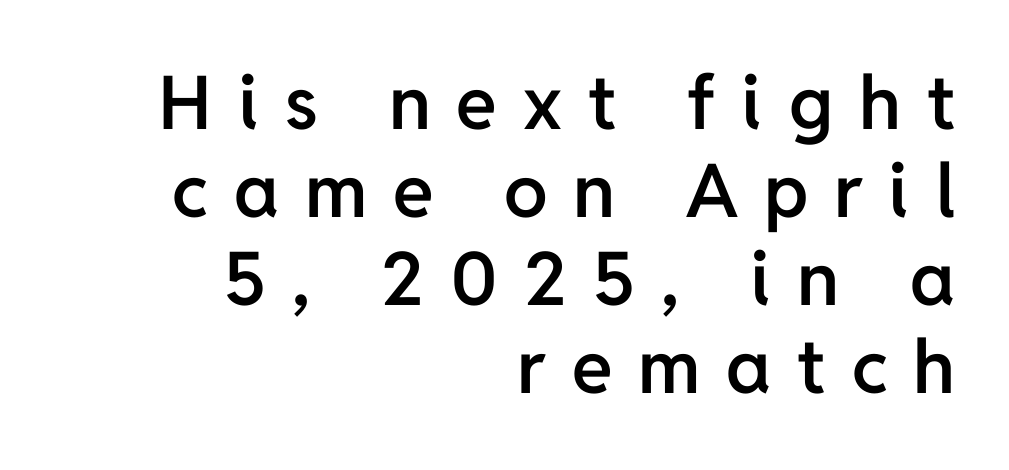
The image shows 74 px semibold sans-serif type, upright; set right-aligned, line spacing 1.19x, unusually wide letter spacing (+0.35 em), not underlined; low stroke contrast and a medium x-height.
